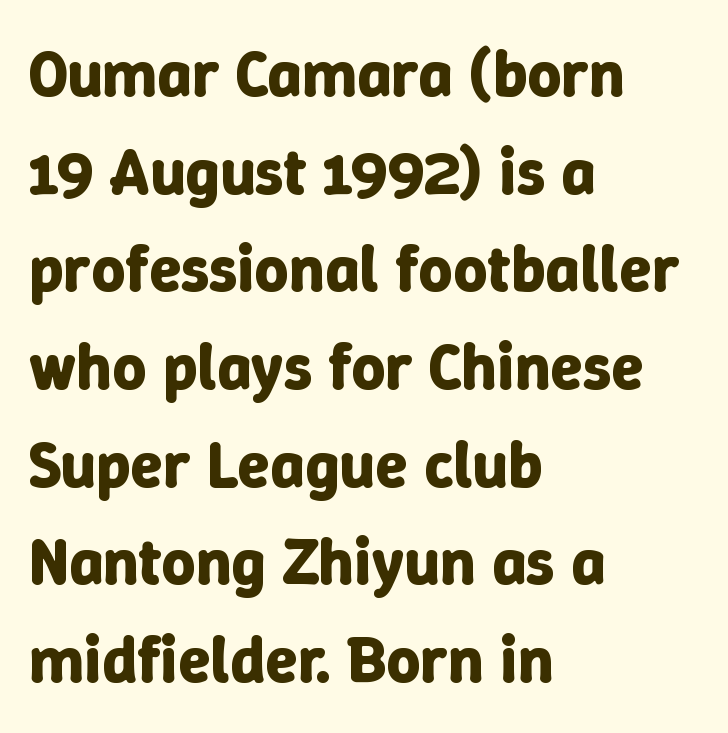
{"italic": "no", "bold": "yes", "weight": "bold", "width": "normal", "stroke_contrast": "low", "x_height": "medium", "monospaced": "no", "underline": "no", "align": "left", "line_spacing": "normal", "line_spacing_ratio": 1.48, "letter_spacing": "normal", "letter_spacing_em": 0.0, "glyph_px": 66}
